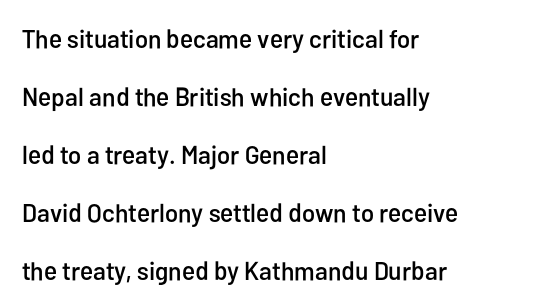
The image shows 26 px text type, upright; set left-aligned, loose line spacing (2.23x), normal letter spacing, not underlined.
